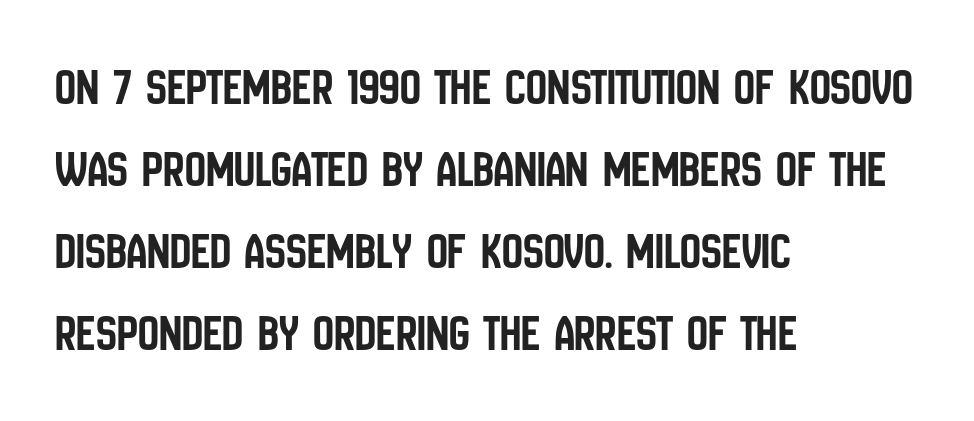
Alignment: flush left. Nobody drew a line under any word here. The letters carry no serifs — their stems end cleanly without finishing strokes. This sample has the flowing, uneven cadence of proportional lettering. One glance says typical: line gaps are just what's usual. Caption: standard tracking, unaltered.
